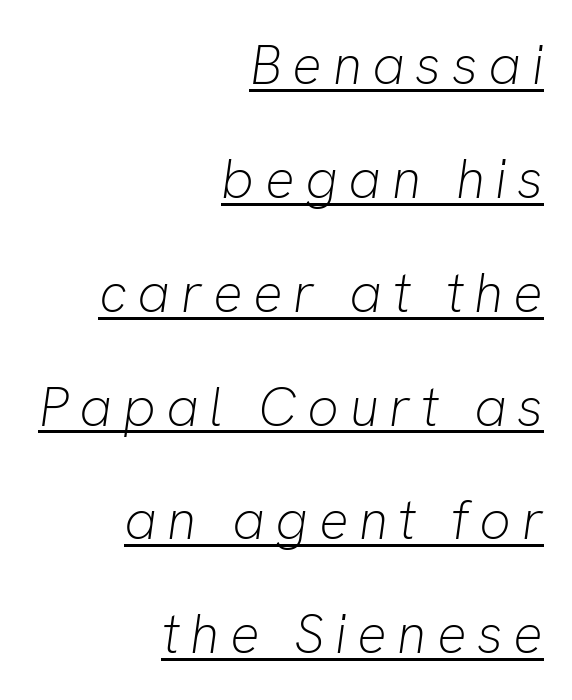
If you drew a line through each stem, it would be angled. Looks like regular typesetting: each glyph gets only the width it needs. Honestly, the rows look like they've been pulled way apart. The rendering uses the underline text-decoration. Compared with a typical body face, this is equally light or lighter still.
